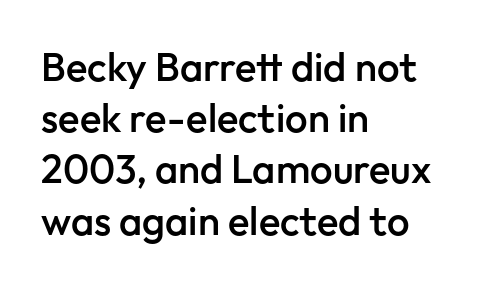
The image shows 40 px semibold sans-serif type, upright; set left-aligned, normal line spacing (1.28x), normal letter spacing, not underlined; low stroke contrast and a medium x-height.
